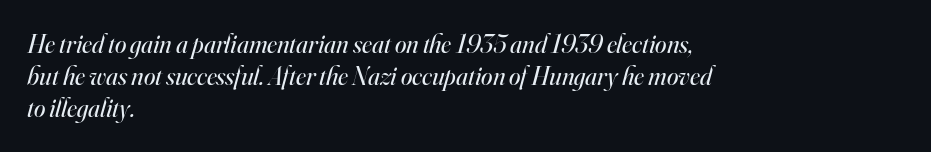
The image shows 26 px text type, italic (leaning right); set left-aligned, line spacing 1.24x, normal letter spacing, not underlined.
